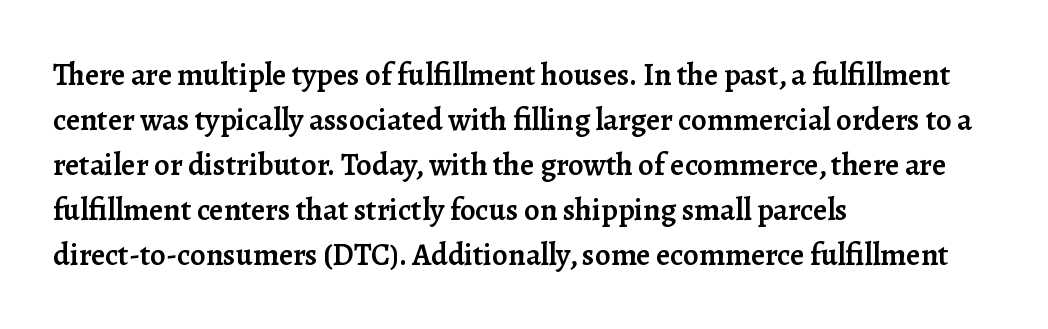
Q: Is the text bold? A: Semi-bold.
Q: Is the text italic (slanted)? A: No, it is upright.
Q: Is the typeface a serif or a sans-serif typeface? A: Serif.
Q: Is the text underlined? A: No.
Q: How is the paragraph aligned? A: Left-aligned.
Q: Is the spacing between letters normal or unusually wide? A: Normal.
Q: Is the spacing between lines tight, normal or loose? A: Normal.
Q: Width (condensed, normal, or wide)? A: Normal.
Q: Stroke contrast? A: Low.
Q: x-height? A: Medium.
Q: Monospaced? A: No.
